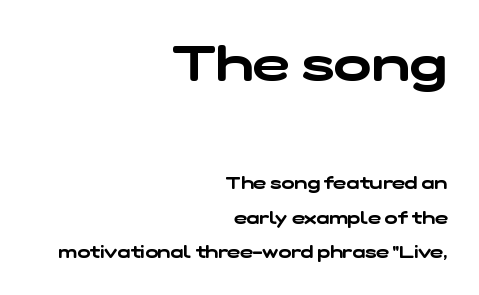
The image shows 50 px wide sans-serif type; set right-aligned, loose line spacing (2.01x), normal letter spacing, not underlined; the first (top) block is 2.94x larger; low stroke contrast and a medium x-height.
